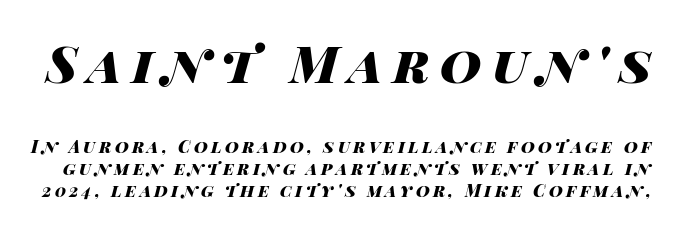
The image shows 51 px heavy, wide type, italic (leaning right); set normal line spacing (1.3x), unusually wide letter spacing (+0.2 em), not underlined; the first (top) block is 3.0x larger; high stroke contrast and a large x-height.
